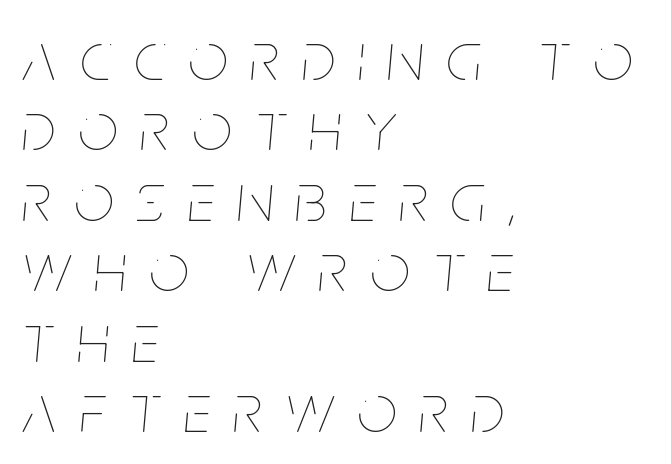
Is this a fixed-width face? No — the glyphs have proportional, varying widths. Tall strokes in this sample are angled rather than plumb. Rule under the text: the space is simply empty. The letterforms stand isolated, each surrounded by extra space. How would I describe the line gaps? Narrow and economical. The text block is weighted toward the left margin, trailing off unevenly rightward.
